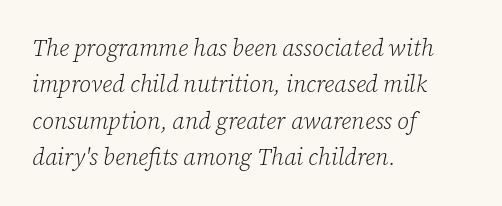
The image shows 23 px text type, italic (leaning right); set left-aligned, normal line spacing (1.58x), normal letter spacing, not underlined.
